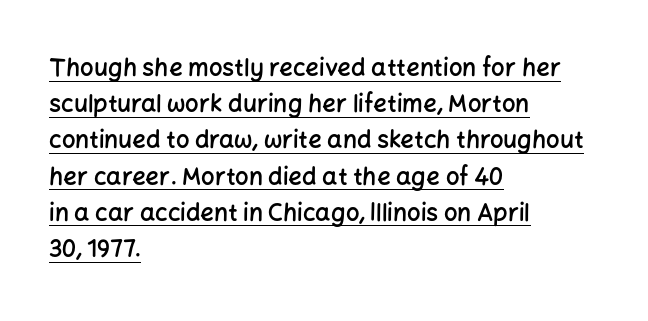
{"italic": "no", "bold": "semi", "underline": "yes", "align": "left", "line_spacing": "normal", "line_spacing_ratio": 1.51, "letter_spacing": "normal", "letter_spacing_em": 0.0, "glyph_px": 24}
